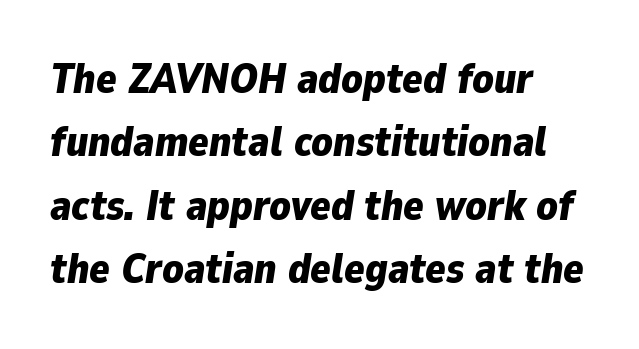
{"italic": "yes", "lean": "right", "slant_degrees": 9, "bold": "yes", "weight": "bold", "width": "normal", "stroke_contrast": "low", "x_height": "medium", "monospaced": "no", "underline": "no", "align": "left", "line_spacing": "normal", "line_spacing_ratio": 1.51, "letter_spacing": "normal", "letter_spacing_em": 0.0, "glyph_px": 42}
